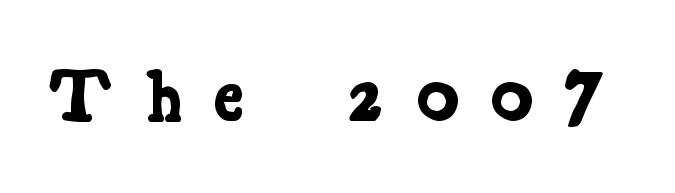
Q: Is the text bold? A: Yes.
Q: Is the typeface a serif or a sans-serif typeface? A: Serif.
Q: Is the text underlined? A: No.
Q: Is the spacing between letters normal or unusually wide? A: Unusually wide.
Q: Width (condensed, normal, or wide)? A: Condensed.
Q: Stroke contrast? A: Low.
Q: x-height? A: Medium.
Q: Monospaced? A: No.
